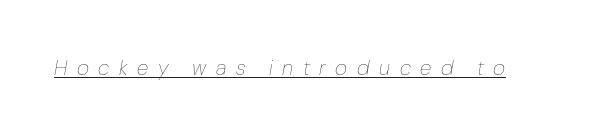
Q: Is the text bold? A: No.
Q: Is the text italic (slanted)? A: Yes, it leans right by about 10 degrees.
Q: Is the text underlined? A: Yes.
Q: Is the spacing between letters normal or unusually wide? A: Unusually wide.
